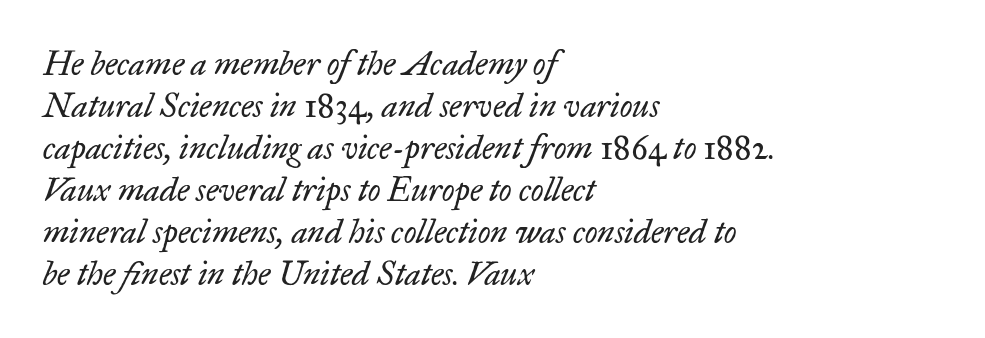
All the whitespace from short lines collects on the right. The passage shown is typed in a proportional face where columns would drift. The passage shown stacks its lines at a standard gap. Is this a heavy cut? Hardly; it is regular or lighter. The string is rendered with underlining switched off. Does the type have serifs? Yes, each stem ends in a small foot.
